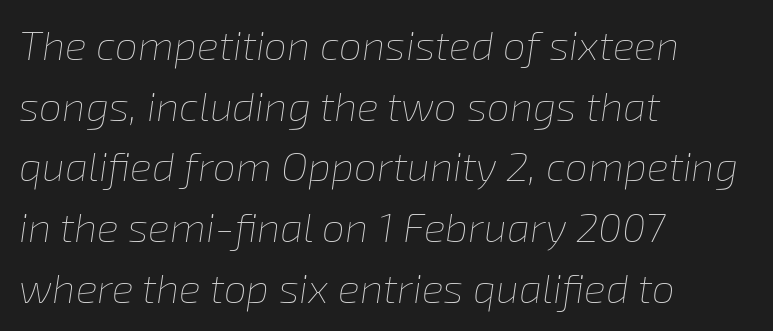
{"italic": "yes", "lean": "right", "slant_degrees": 8, "bold": "no", "weight": "thin", "width": "normal", "stroke_contrast": "low", "x_height": "medium", "monospaced": "no", "underline": "no", "align": "left", "line_spacing": "normal", "line_spacing_ratio": 1.48, "letter_spacing": "normal", "letter_spacing_em": 0.0, "glyph_px": 41}
